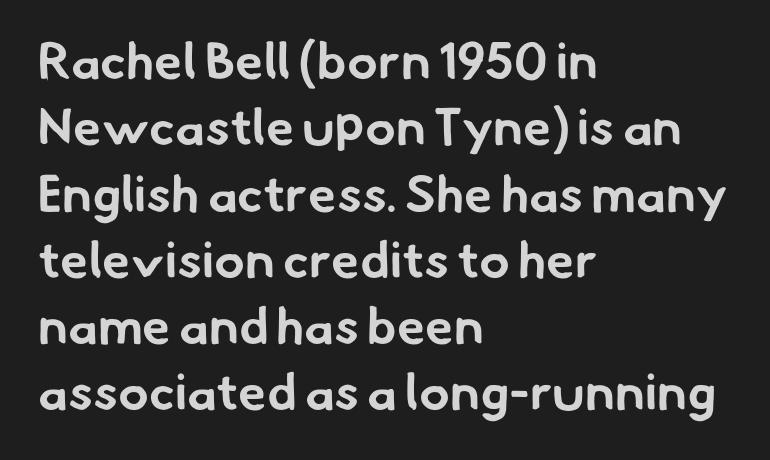
The image shows 51 px bold sans-serif type; set left-aligned, normal line spacing (1.3x), normal letter spacing, not underlined; low stroke contrast and a small x-height.
